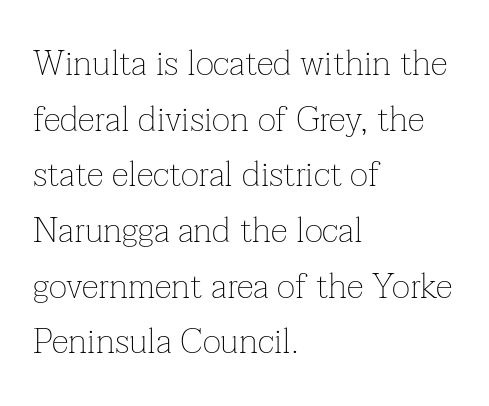
{"serif": "yes", "italic": "no", "bold": "no", "weight": "thin", "width": "normal", "stroke_contrast": "low", "x_height": "medium", "monospaced": "no", "underline": "no", "align": "left", "line_spacing": "normal", "line_spacing_ratio": 1.59, "letter_spacing": "normal", "letter_spacing_em": 0.0, "glyph_px": 35}
